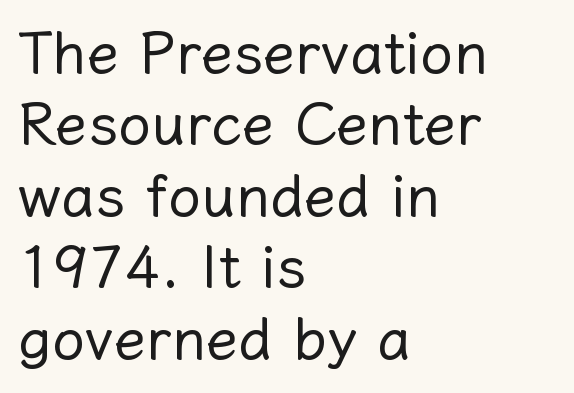
The image shows 59 px regular-weight type, upright; set left-aligned, line spacing 1.21x, normal letter spacing, not underlined; low stroke contrast and a medium x-height.
